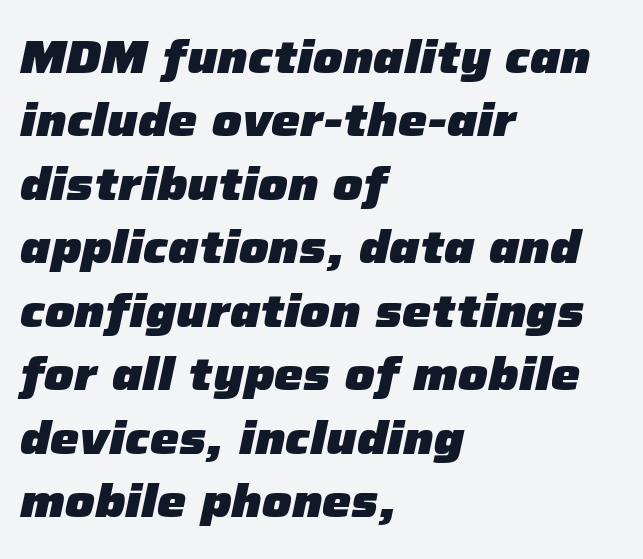
Honestly, the row spacing looks completely unremarkable. No extra tracking has been applied to these lines. Bold? Absolutely — the strokes are thick and heavy. A typesetter would call this proportional, since set widths differ per character. Which margin do the lines hug? The left one — the right edge is uneven.
